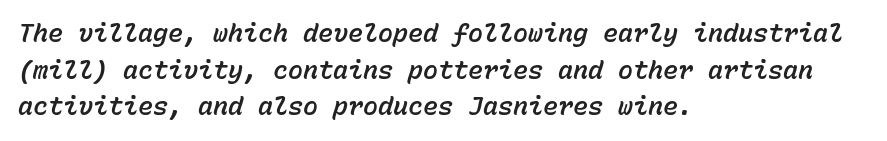
{"italic": "yes", "lean": "right", "slant_degrees": 15, "underline": "no", "align": "left", "line_spacing": "normal", "line_spacing_ratio": 1.47, "letter_spacing": "normal", "letter_spacing_em": 0.0, "glyph_px": 25}
